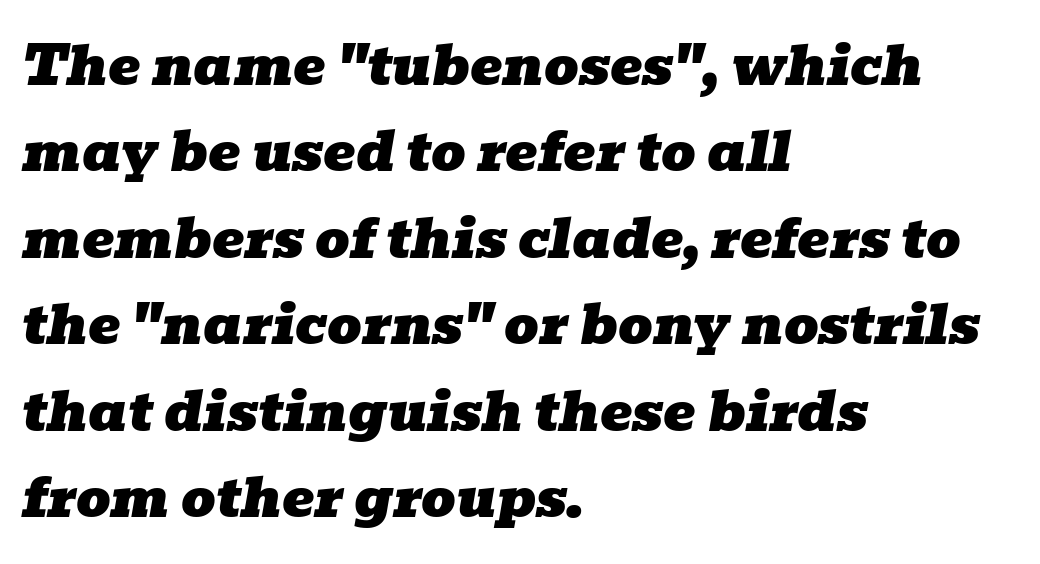
The block of text has a typical density, with ordinary space between rows. Is the type slanted? Yes — the strokes lean at a clear angle. The rendering keeps characters at their native spacing. Letterform terminals end in serifs throughout the passage.
